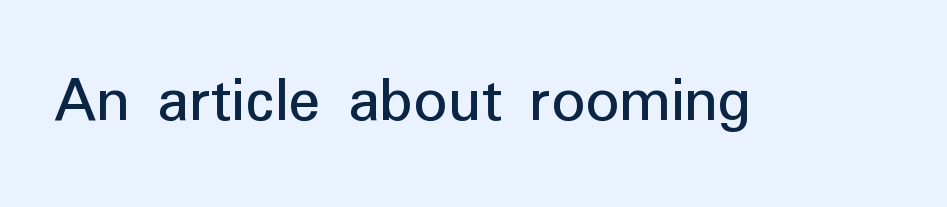
The face used here is rendered with its standard letterfit. Varying glyph widths throughout — classic text-font behaviour. Glance below the letters and you will spot only blank space. Vertical strokes here are truly vertical. A typesetter would label this face a sans.
